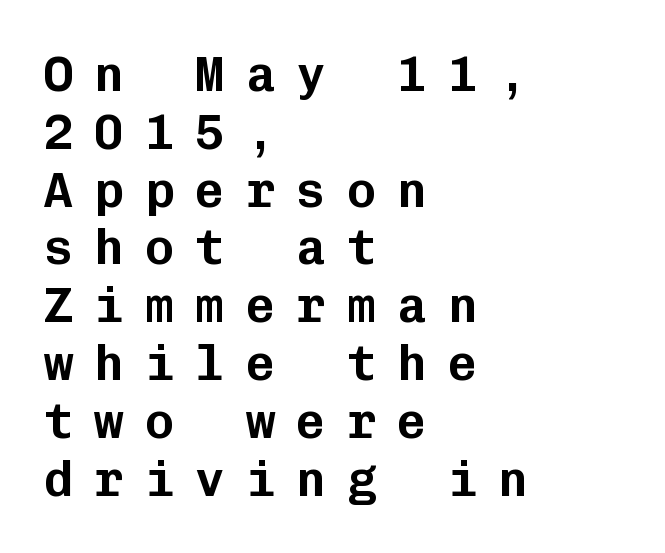
The letters march in equal steps, a hallmark of fixed-pitch type. Is the letter spacing exaggerated? Yes — the characters are pushed far apart. Upright lettering throughout. Horizontal alignment here is leftward, the default for most running prose. The face used here is a sans, in the tradition of grotesques and geometrics.
